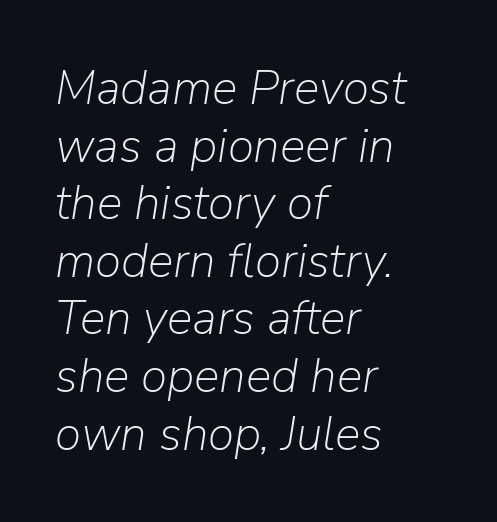
The image shows 48 px light type, italic (leaning right); set left-aligned, line spacing 1.2x, normal letter spacing, not underlined; low stroke contrast and a medium x-height.
